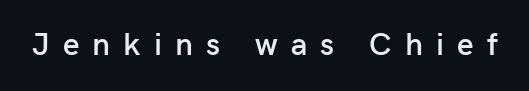
{"serif": "no", "italic": "no", "bold": "semi", "weight": "semibold", "width": "normal", "stroke_contrast": "low", "x_height": "medium", "monospaced": "no", "underline": "no", "letter_spacing": "wide", "letter_spacing_em": 0.41, "glyph_px": 32}
